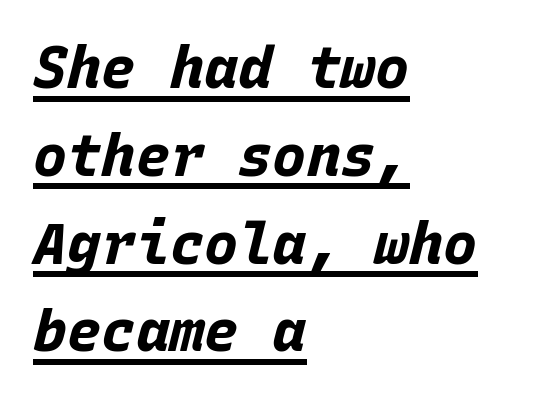
{"italic": "yes", "lean": "right", "slant_degrees": 15, "bold": "yes", "weight": "bold", "width": "normal", "stroke_contrast": "low", "x_height": "large", "monospaced": "yes", "underline": "yes", "align": "left", "line_spacing": "normal", "line_spacing_ratio": 1.54, "letter_spacing": "normal", "letter_spacing_em": 0.0, "glyph_px": 57}
